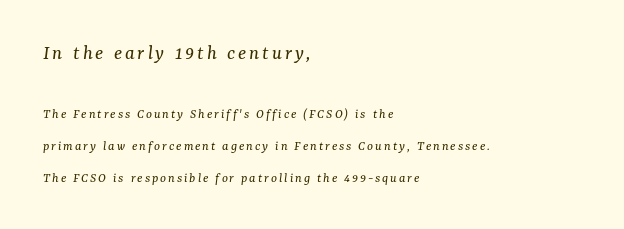
Q: Is the text bold? A: No.
Q: Is the text italic (slanted)? A: Yes, it leans right by about 7 degrees.
Q: Is the text underlined? A: No.
Q: How is the paragraph aligned? A: Left-aligned.
Q: Is the spacing between lines tight, normal or loose? A: Loose.
Q: Which block of text is set in a larger size, the first (top) or the second (bottom)? A: The first (top) one.
